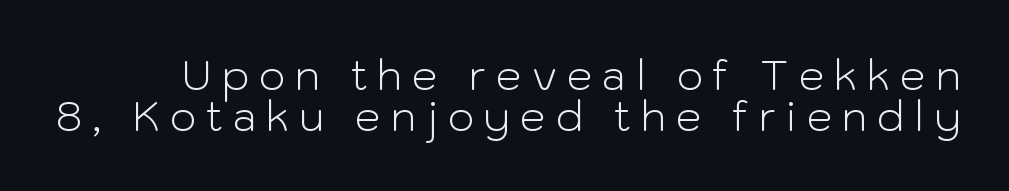
The image shows 41 px light sans-serif type, upright; set tight line spacing (1.0x), unusually wide letter spacing (+0.24 em), not underlined; low stroke contrast and a medium x-height.
